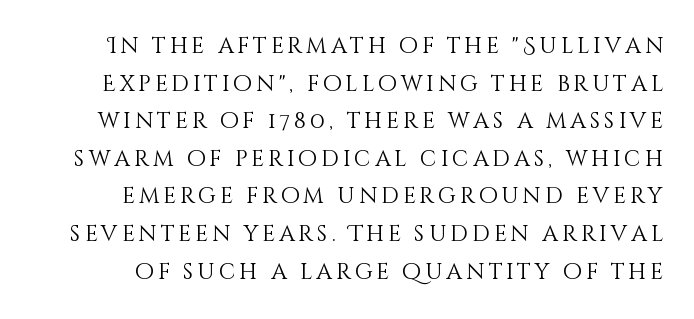
Q: Is the text bold? A: No.
Q: Is the text italic (slanted)? A: No, it is upright.
Q: Is the text underlined? A: No.
